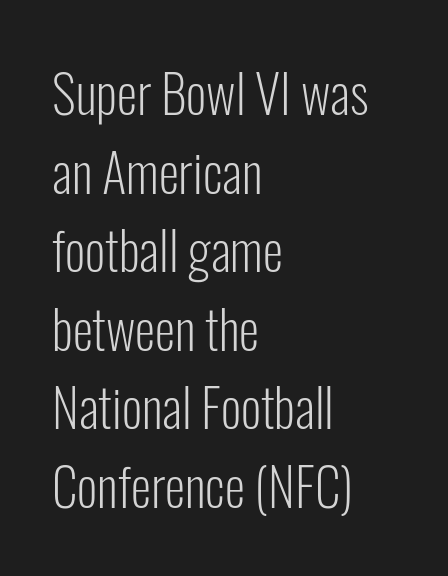
Q: Is the text bold? A: No.
Q: Is the text italic (slanted)? A: No, it is upright.
Q: Is the typeface a serif or a sans-serif typeface? A: Sans-serif.
Q: Is the text underlined? A: No.
Q: How is the paragraph aligned? A: Left-aligned.
Q: Is the spacing between letters normal or unusually wide? A: Normal.
Q: Is the spacing between lines tight, normal or loose? A: Normal.
Q: Width (condensed, normal, or wide)? A: Condensed.
Q: Stroke contrast? A: Low.
Q: x-height? A: Medium.
Q: Monospaced? A: No.
